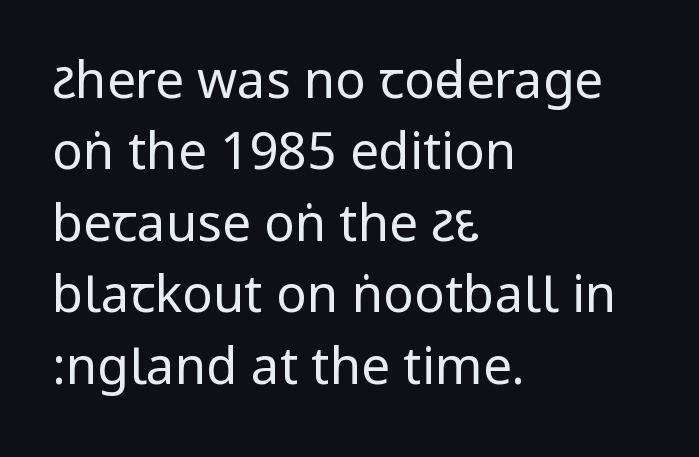
The rendering keeps characters at their native spacing. Alignment: flush left. Underlining? Definitely not there. If you measured baseline to baseline, you'd find a middling distance. Grotesque or geometric, the face here clearly has no serifs. A typesetter would mark this as roman, not italic.
